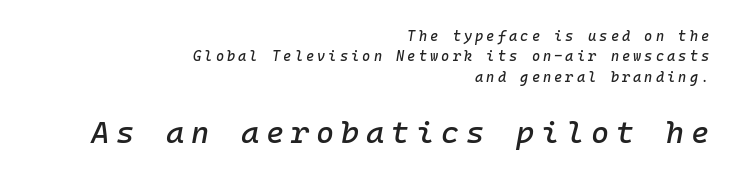
Q: Is the text italic (slanted)? A: Yes, it leans right by about 10 degrees.
Q: Is the text underlined? A: No.
Q: How is the paragraph aligned? A: Right-aligned.
Q: Is the spacing between letters normal or unusually wide? A: Unusually wide.
Q: Is the spacing between lines tight, normal or loose? A: Normal.
Q: Which block of text is set in a larger size, the first (top) or the second (bottom)? A: The second (bottom) one.
Q: Width (condensed, normal, or wide)? A: Normal.
Q: Stroke contrast? A: Low.
Q: x-height? A: Medium.
Q: Monospaced? A: Yes.
